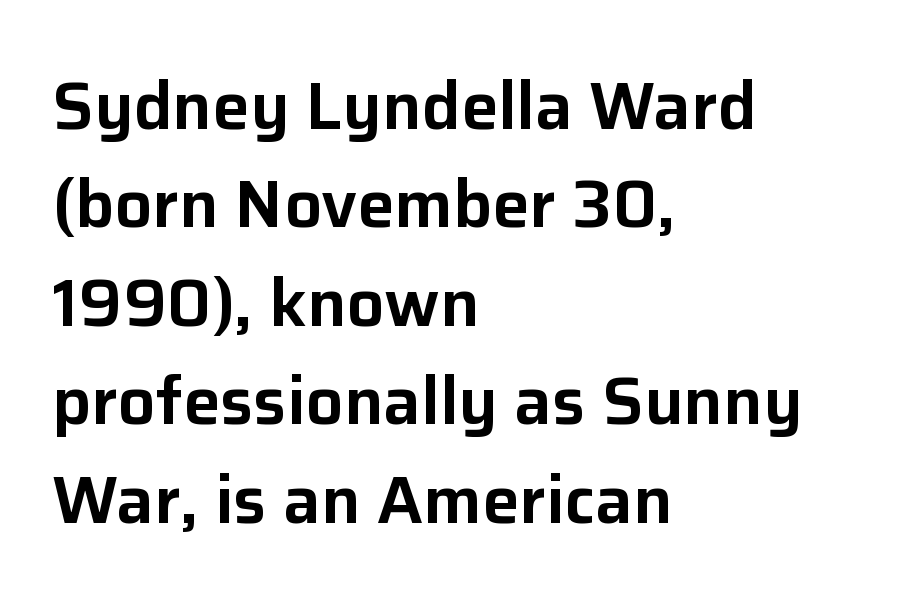
The lettering stays uniformly vertical, giving the passage a roman look. No extra tracking has been applied to these lines. The paragraph shown leans on its left margin. The passage shown is typeset with a sans-serif family. The designer left line spacing at the default.
